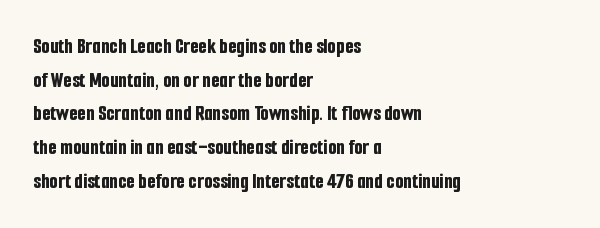
Q: Is the text bold? A: Yes.
Q: Is the text italic (slanted)? A: No, it is upright.
Q: Is the text underlined? A: No.
Q: How is the paragraph aligned? A: Left-aligned.
Q: Is the spacing between letters normal or unusually wide? A: Normal.
Q: Is the spacing between lines tight, normal or loose? A: Normal.
